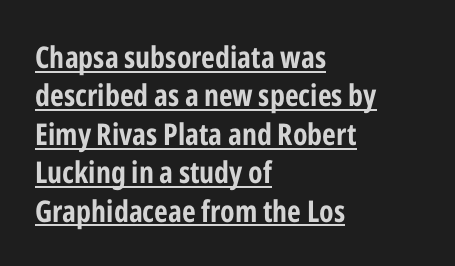
The image shows 30 px condensed sans-serif type, upright; set left-aligned, normal line spacing (1.28x), normal letter spacing, underlined; low stroke contrast and a medium x-height.
